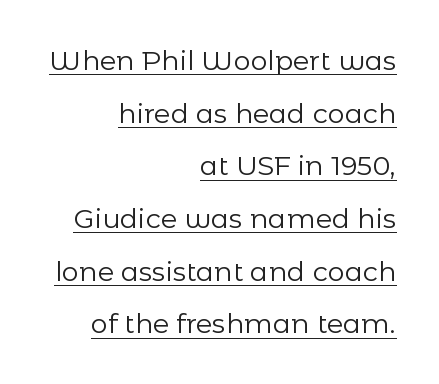
What stands out about the letter spacing? Nothing — it is the standard amount. You can see a thin bar hugging the bottom of the glyphs. Leading: increased. The font's upright variant was chosen for this text.
